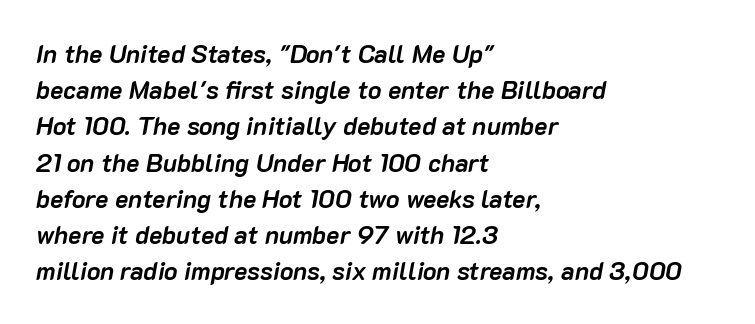
The image shows 25 px bold type, italic (leaning right); set left-aligned, normal line spacing (1.45x), normal letter spacing, not underlined.
